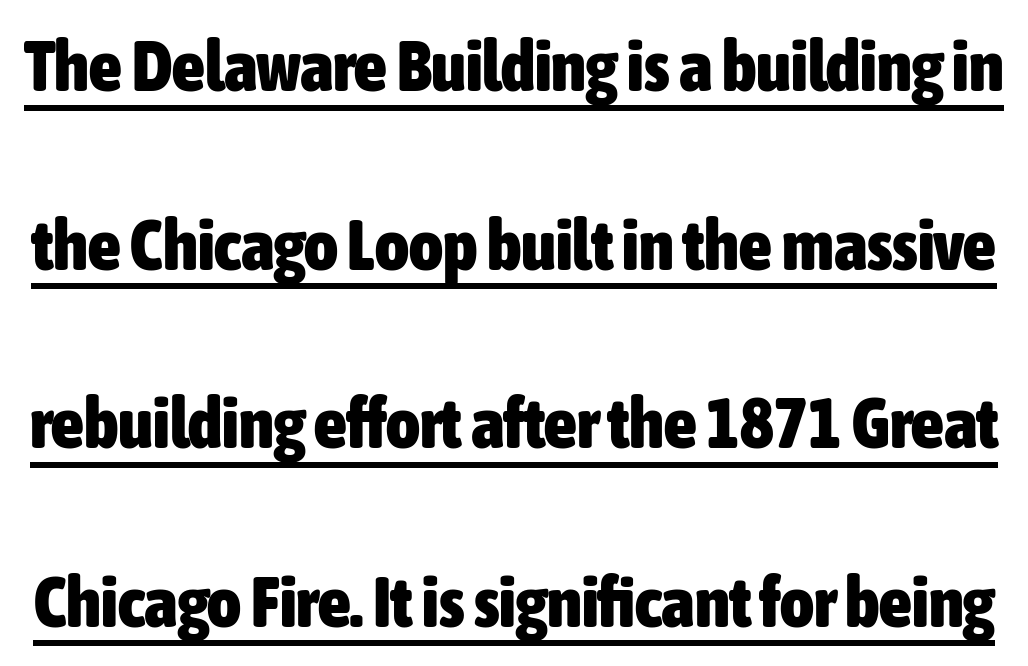
{"serif": "no", "italic": "no", "bold": "yes", "weight": "heavy", "width": "condensed", "stroke_contrast": "low", "x_height": "medium", "monospaced": "no", "underline": "yes", "line_spacing": "loose", "line_spacing_ratio": 2.48, "letter_spacing": "normal", "letter_spacing_em": 0.0, "glyph_px": 72}
